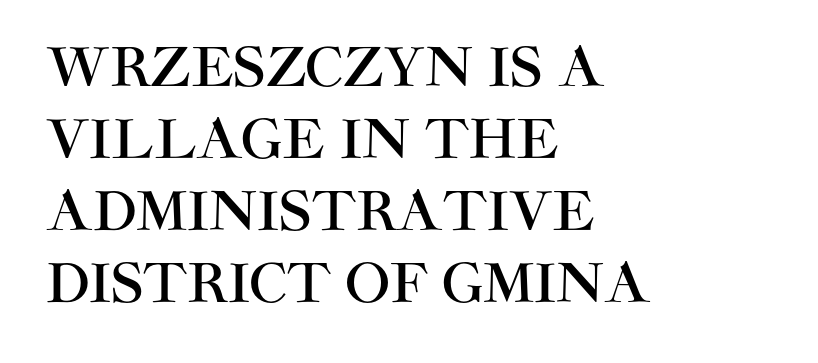
Bare-footed words on every line. The rendering uses natural spacing where letterforms have individual widths. Letterform terminals end flat and unadorned throughout the passage. Unlike italic type, these characters show no tilt at all.
